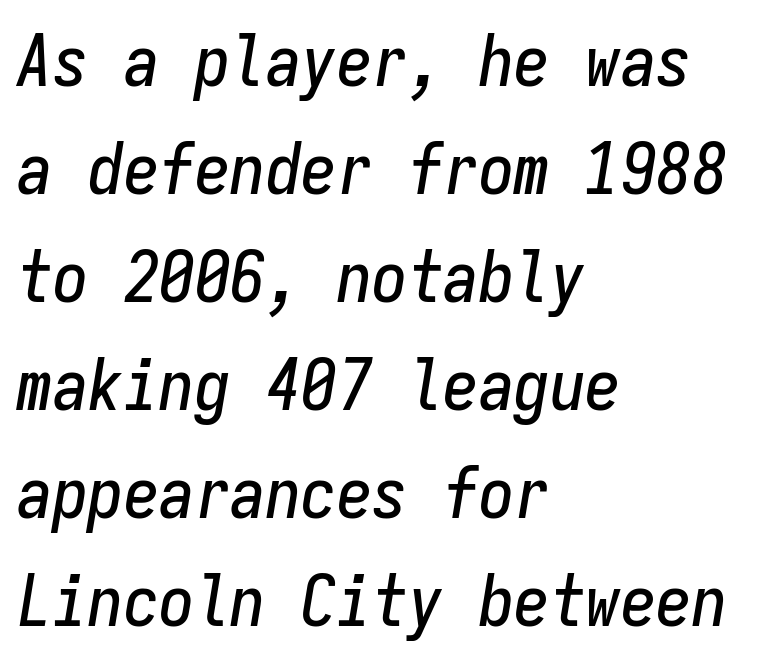
The image shows 71 px condensed type, italic (leaning right), monospaced; set left-aligned, normal line spacing (1.52x), normal letter spacing, not underlined; low stroke contrast and a medium x-height.
